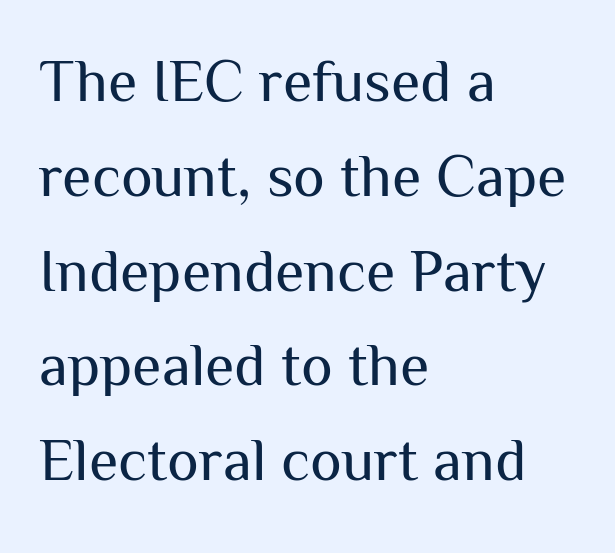
A typesetter would mark this as roman, not italic. The line-height multiplier appears to be the usual default. The horizontal fit of the characters is conventional and even. Descender tails drop into unmarked territory.
